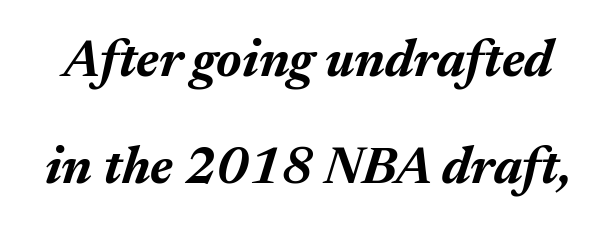
{"italic": "yes", "lean": "right", "slant_degrees": 17, "bold": "yes", "weight": "bold", "width": "normal", "stroke_contrast": "medium", "x_height": "medium", "monospaced": "no", "underline": "no", "line_spacing": "loose", "line_spacing_ratio": 2.05, "letter_spacing": "normal", "letter_spacing_em": 0.0, "glyph_px": 52}
